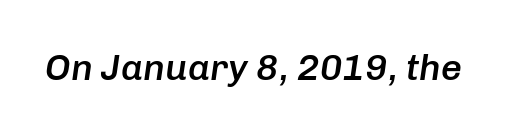
Q: Is the text bold? A: Semi-bold.
Q: Is the text italic (slanted)? A: Yes, it leans right by about 8 degrees.
Q: Is the text underlined? A: No.
Q: Is the spacing between letters normal or unusually wide? A: Normal.
Q: Width (condensed, normal, or wide)? A: Normal.
Q: Stroke contrast? A: Low.
Q: x-height? A: Medium.
Q: Monospaced? A: No.
